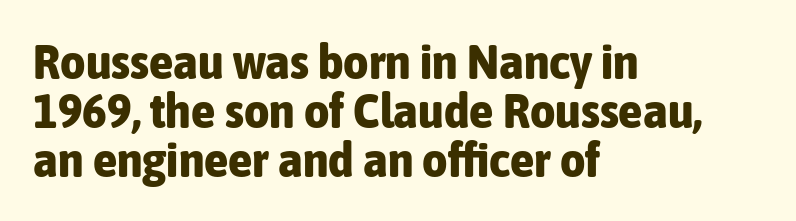
{"serif": "no", "italic": "no", "bold": "yes", "weight": "bold", "width": "condensed", "stroke_contrast": "low", "x_height": "medium", "monospaced": "no", "underline": "no", "align": "left", "line_spacing": "tight", "line_spacing_ratio": 1.0, "letter_spacing": "normal", "letter_spacing_em": 0.0, "glyph_px": 49}
